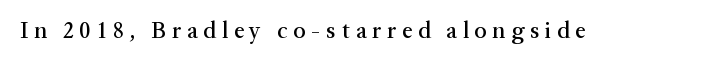
{"italic": "no", "underline": "no", "letter_spacing": "wide", "letter_spacing_em": 0.25, "glyph_px": 23}
